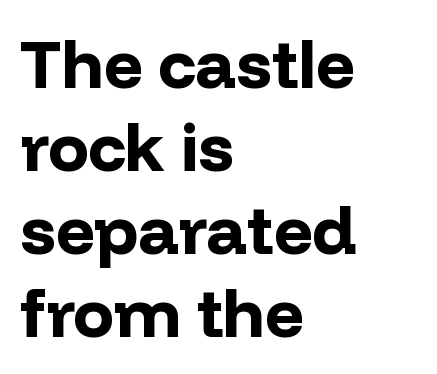
{"serif": "no", "italic": "no", "bold": "yes", "weight": "bold", "width": "normal", "stroke_contrast": "low", "x_height": "medium", "monospaced": "no", "underline": "no", "align": "left", "line_spacing_ratio": 1.22, "letter_spacing": "normal", "letter_spacing_em": 0.0, "glyph_px": 68}
